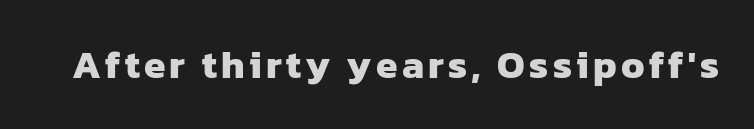
The image shows 39 px heavy sans-serif type; set not underlined; low stroke contrast and a medium x-height.
